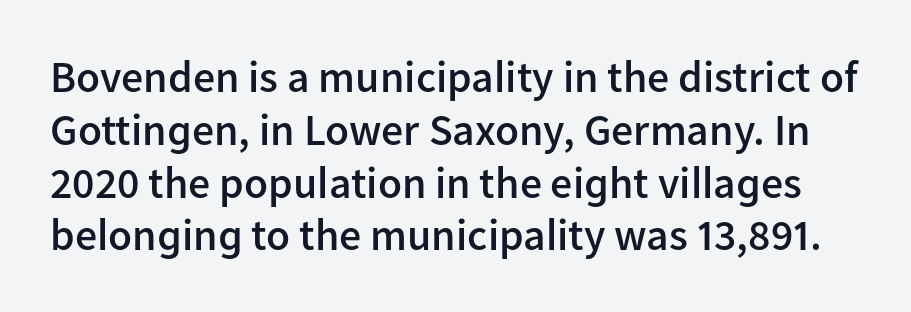
The image shows 44 px semibold sans-serif type, upright; set line spacing 1.2x, normal letter spacing, not underlined; low stroke contrast and a medium x-height.
